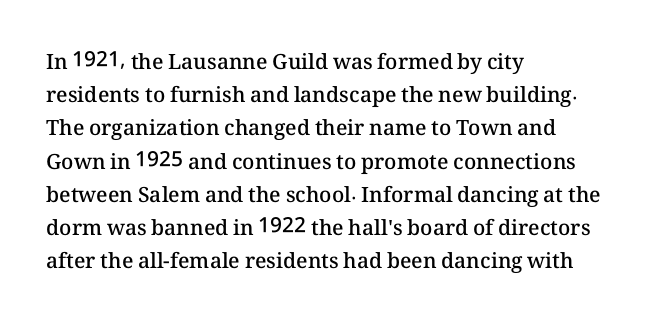
The image shows 21 px text type, upright; set left-aligned, normal line spacing (1.58x), normal letter spacing, not underlined.
